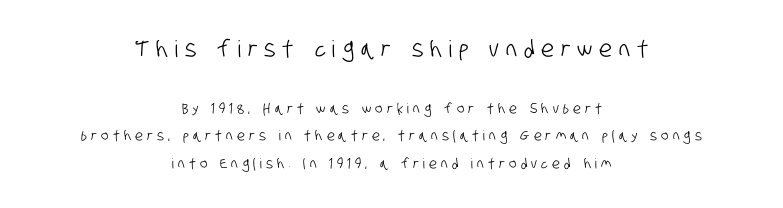
Characters follow at a spacing far wider than the type designer built in. Students, observe: this is what heavily led, spacious text looks like. Decoration check: the copy has no underline. In CSS terms this would be text-align: center. A student would notice the top passage is typeset larger than what follows.
